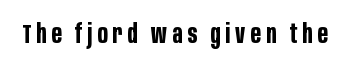
The image shows 26 px bold type, upright; set not underlined.
